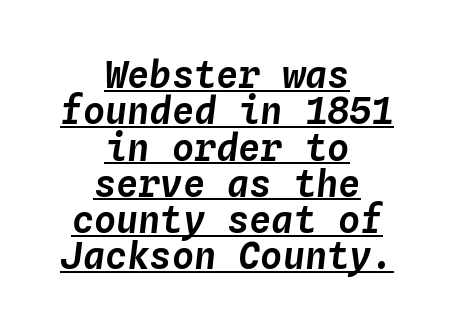
The image shows 37 px text type, italic (leaning right), monospaced; set centered, tight line spacing (0.98x), normal letter spacing, underlined; low stroke contrast and a medium x-height.
